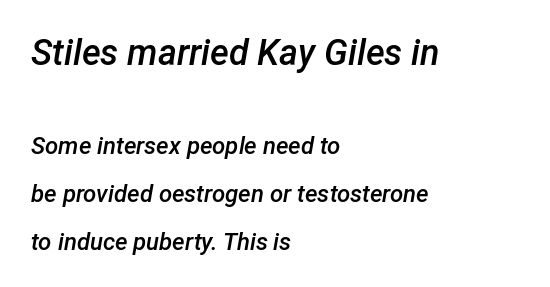
The image shows 36 px semibold type, italic (leaning right); set left-aligned, loose line spacing (1.99x), normal letter spacing, not underlined; the first (top) block is 1.5x larger; low stroke contrast and a medium x-height.
